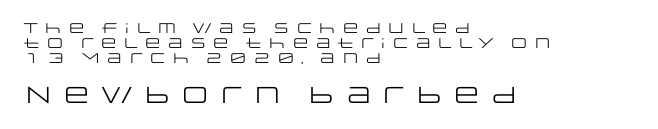
Q: Is the text bold? A: No.
Q: Is the text italic (slanted)? A: No, it is upright.
Q: Is the text underlined? A: No.
Q: How is the paragraph aligned? A: Left-aligned.
Q: Is the spacing between lines tight, normal or loose? A: Tight.
Q: Which block of text is set in a larger size, the first (top) or the second (bottom)? A: The second (bottom) one.
